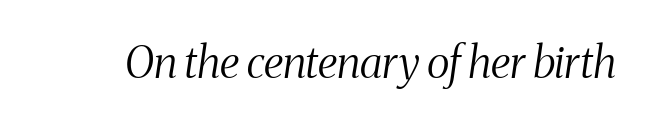
The image shows 44 px light, condensed serif type, italic (leaning right); set normal letter spacing, not underlined; medium stroke contrast and a medium x-height.
